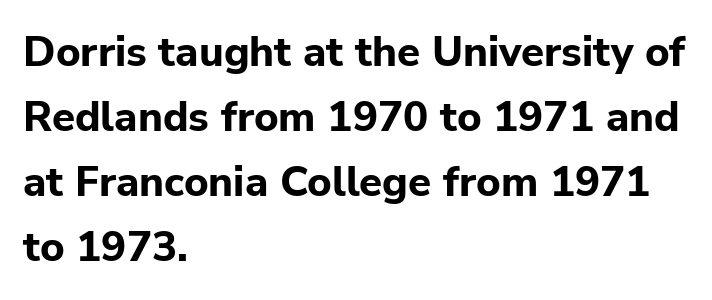
The face used here is proportionally spaced, like ordinary book or web type. In terms of weight, the rendering is a true, heavy bold. This is roman type, the default non-slanted kind. If you measured baseline to baseline, you'd find a middling distance.
